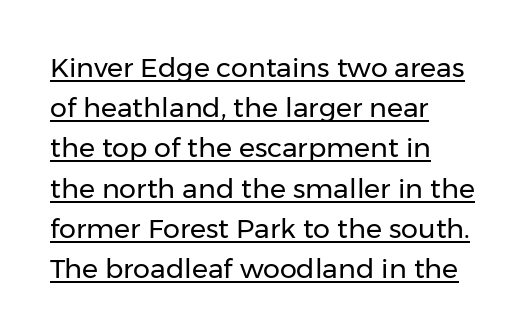
{"italic": "no", "bold": "no", "underline": "yes", "align": "left", "line_spacing": "normal", "line_spacing_ratio": 1.49, "letter_spacing": "normal", "letter_spacing_em": 0.0, "glyph_px": 27}
